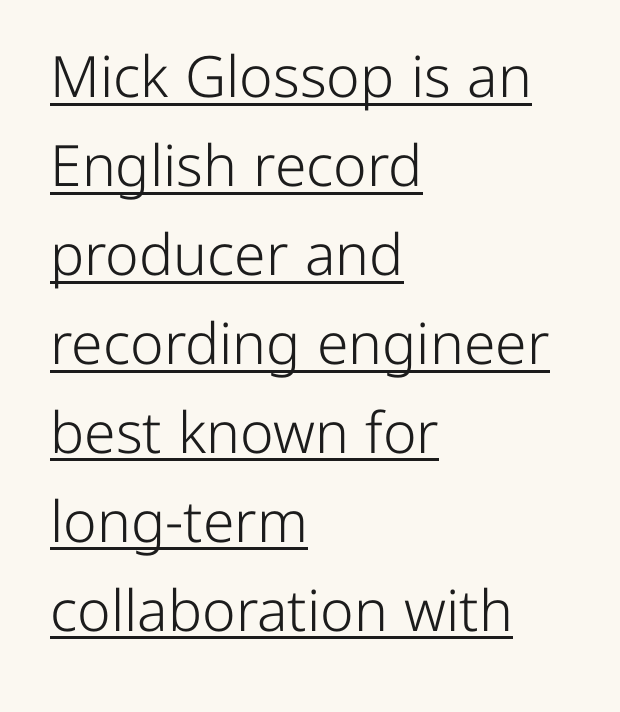
Here the designer chose a conventional face with non-uniform glyph widths. Stems and bowls with no extra thickness — not bold. Leading: standard. Serifs: no, the terminals of the letterforms are clean. The horizontal fit of the characters is conventional and even.
